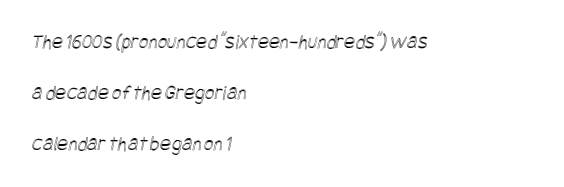
Q: Is the text underlined? A: No.
Q: How is the paragraph aligned? A: Left-aligned.
Q: Is the spacing between letters normal or unusually wide? A: Normal.
Q: Is the spacing between lines tight, normal or loose? A: Loose.
